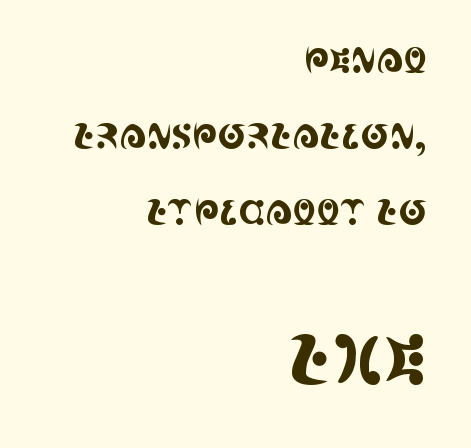
Q: Is the text italic (slanted)? A: No, it is upright.
Q: Is the typeface a serif or a sans-serif typeface? A: Serif.
Q: Is the text underlined? A: No.
Q: How is the paragraph aligned? A: Right-aligned.
Q: Is the spacing between letters normal or unusually wide? A: Normal.
Q: Is the spacing between lines tight, normal or loose? A: Loose.
Q: Which block of text is set in a larger size, the first (top) or the second (bottom)? A: The second (bottom) one.
Q: Width (condensed, normal, or wide)? A: Condensed.
Q: x-height? A: Large.
Q: Monospaced? A: No.
